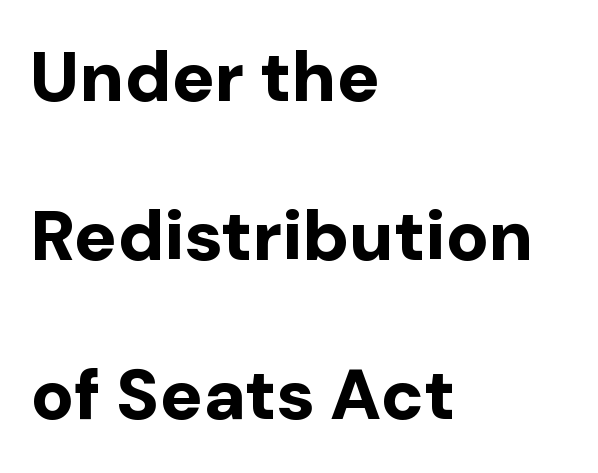
Varying glyph widths throughout — classic text-font behaviour. The rendering keeps characters at their native spacing. The space directly below the letters is spotless. Caption: multi-line text, flush left, ragged right. Check where the strokes stop: nothing finishes them off — pure sans. Is there much room between lines? Yes — plenty of vertical air separates them.
